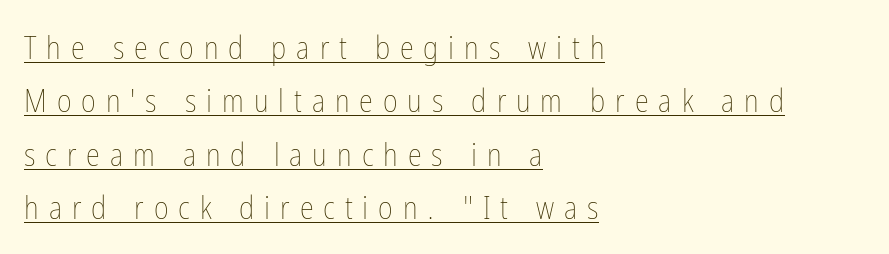
{"italic": "no", "bold": "no", "weight": "thin", "width": "condensed", "stroke_contrast": "low", "x_height": "medium", "monospaced": "no", "underline": "yes", "align": "left", "line_spacing": "normal", "line_spacing_ratio": 1.67, "letter_spacing": "wide", "letter_spacing_em": 0.31, "glyph_px": 32}
